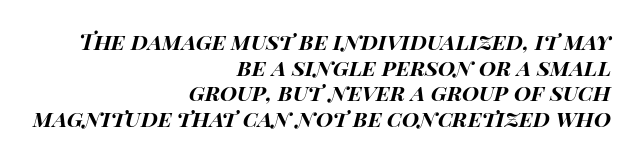
The image shows 22 px bold type, italic (leaning right); set right-aligned, line spacing 1.16x, normal letter spacing, not underlined.
